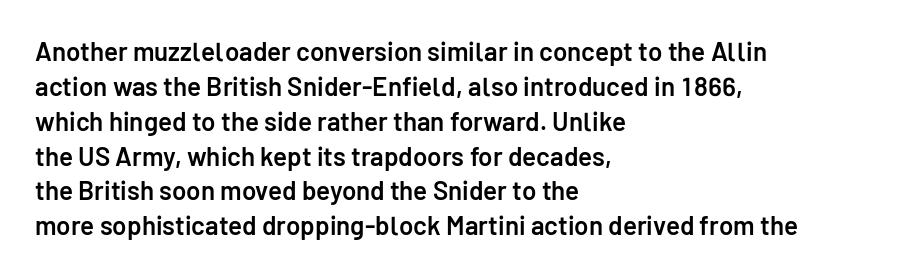
{"italic": "no", "bold": "semi", "underline": "no", "align": "left", "line_spacing": "normal", "line_spacing_ratio": 1.34, "letter_spacing": "normal", "letter_spacing_em": 0.0, "glyph_px": 26}
